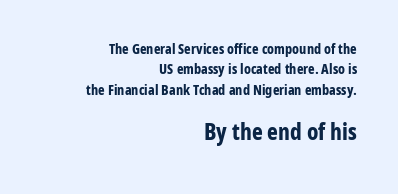
{"italic": "no", "bold": "yes", "underline": "no", "align": "right", "line_spacing": "normal", "line_spacing_ratio": 1.45, "letter_spacing": "normal", "letter_spacing_em": 0.0, "larger_block": "second", "size_ratio": 1.64, "glyph_px": 23}
